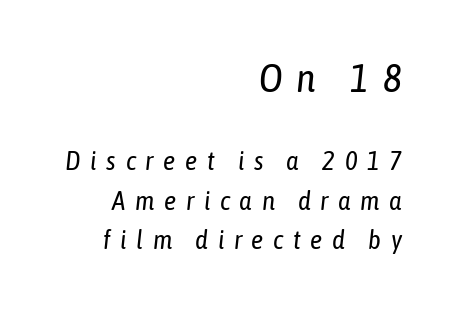
The words here are not underlined. Is the type heavy? It reads as light-to-regular instead. This sample has the flowing, uneven cadence of proportional lettering. The rendering applies a slant to the glyphs. A flush-right, rag-left setting is used for this passage.
